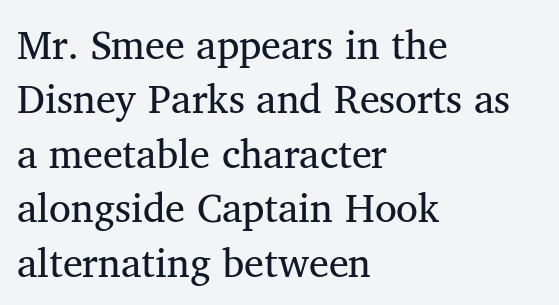
The image shows 40 px regular-weight serif type, upright; set left-aligned, normal line spacing (1.36x), normal letter spacing, not underlined; medium stroke contrast and a medium x-height.
